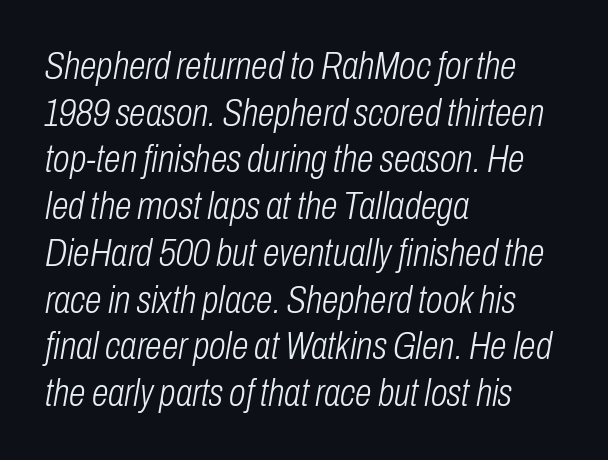
The image shows 38 px light, condensed type, italic (leaning right); set left-aligned, line spacing 1.23x, normal letter spacing, not underlined; low stroke contrast and a medium x-height.
